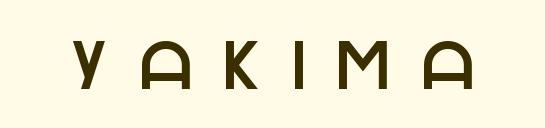
{"serif": "no", "italic": "no", "width": "normal", "stroke_contrast": "low", "x_height": "large", "monospaced": "no", "underline": "no", "letter_spacing": "wide", "letter_spacing_em": 0.48, "glyph_px": 68}
